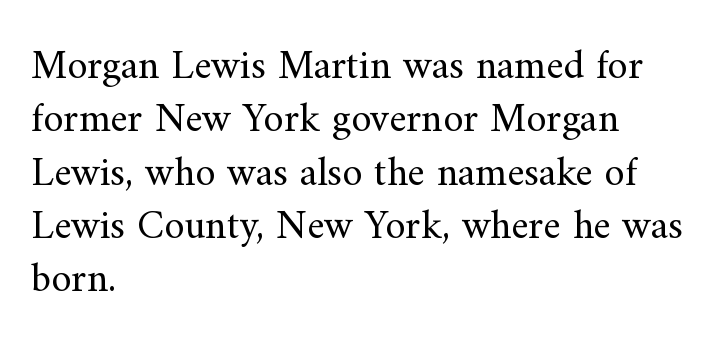
{"serif": "yes", "italic": "no", "bold": "no", "weight": "regular", "width": "normal", "stroke_contrast": "medium", "x_height": "small", "monospaced": "no", "underline": "no", "align": "left", "line_spacing": "normal", "line_spacing_ratio": 1.3, "letter_spacing": "normal", "letter_spacing_em": 0.0, "glyph_px": 41}
